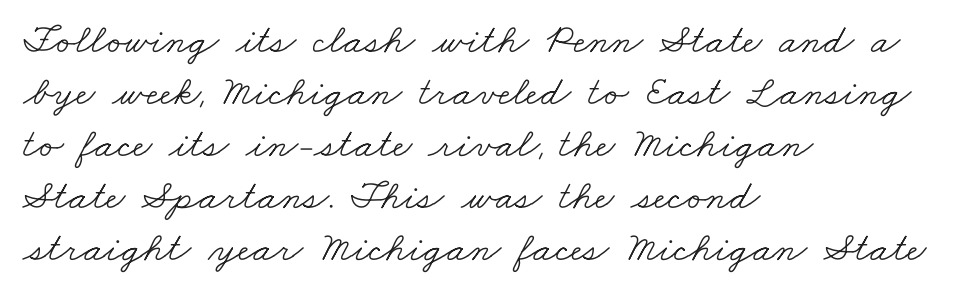
Bare-footed words on every line. Character widths vary here, with narrow letters taking less room than wide ones. In terms of letterspacing, this is plain default setting. Each letter's strokes conclude with small projecting serifs. Is this a heavy cut? Hardly; it is regular or lighter. One-word summary of the alignment: left.
